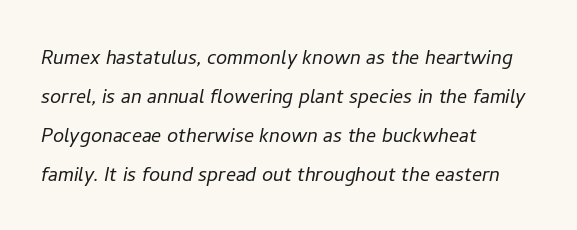
The image shows 25 px text type, italic (leaning right); set left-aligned, normal line spacing (1.56x), normal letter spacing, not underlined.
